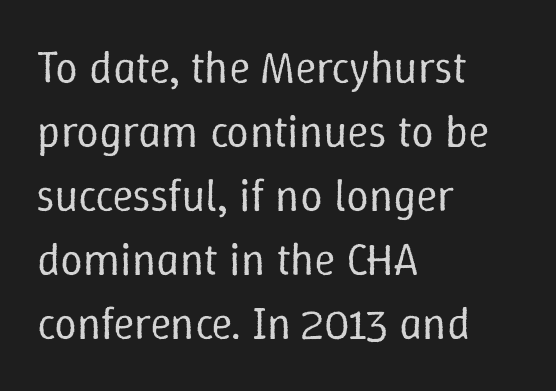
Q: Is the text bold? A: No.
Q: Is the text italic (slanted)? A: No, it is upright.
Q: Is the text underlined? A: No.
Q: How is the paragraph aligned? A: Left-aligned.
Q: Is the spacing between letters normal or unusually wide? A: Normal.
Q: Is the spacing between lines tight, normal or loose? A: Normal.
Q: Width (condensed, normal, or wide)? A: Normal.
Q: Stroke contrast? A: Low.
Q: x-height? A: Medium.
Q: Monospaced? A: No.
